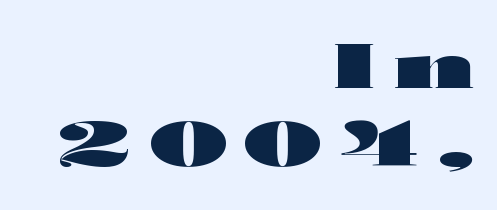
The image shows 61 px heavy, wide sans-serif type, upright; set right-aligned, normal line spacing (1.28x), unusually wide letter spacing (+0.32 em), not underlined; high stroke contrast and a medium x-height.
